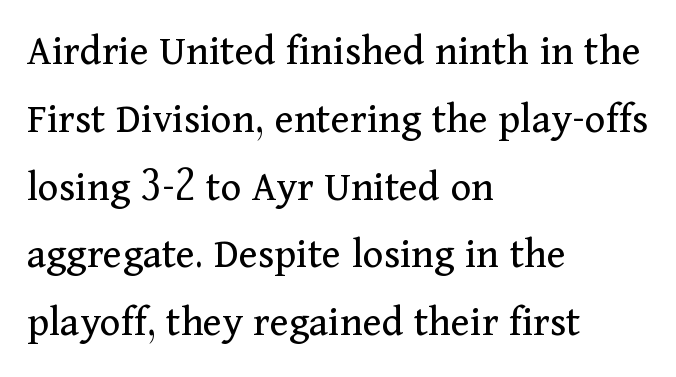
Q: Is the text bold? A: No.
Q: Is the text italic (slanted)? A: No, it is upright.
Q: Is the typeface a serif or a sans-serif typeface? A: Serif.
Q: Is the text underlined? A: No.
Q: How is the paragraph aligned? A: Left-aligned.
Q: Is the spacing between letters normal or unusually wide? A: Normal.
Q: Is the spacing between lines tight, normal or loose? A: Normal.
Q: Width (condensed, normal, or wide)? A: Normal.
Q: Stroke contrast? A: Medium.
Q: x-height? A: Medium.
Q: Monospaced? A: No.
